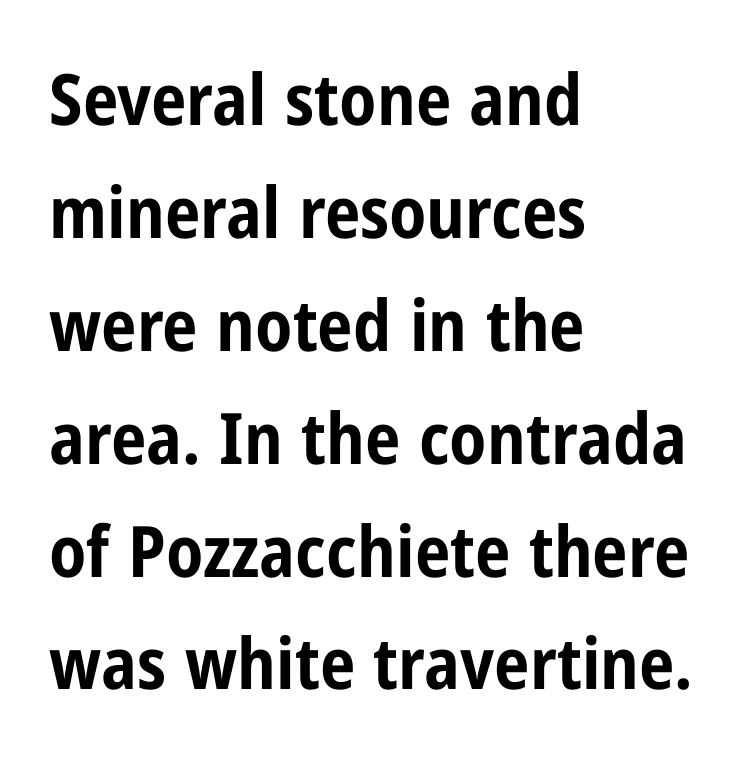
The image shows 71 px bold, condensed sans-serif type, upright; set left-aligned, normal line spacing (1.59x), normal letter spacing, not underlined; low stroke contrast and a medium x-height.
